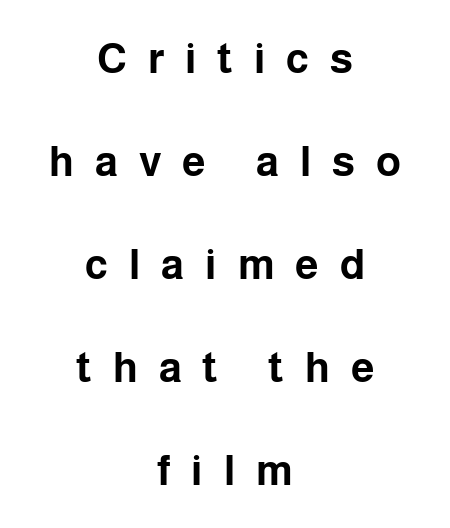
This sample is center-justified, so both line endings float freely. Someone cranked the tracking dial way up on this one. The letters stand straight up with perfectly vertical stems. Examine the stroke ends and you'll find no serifs.
